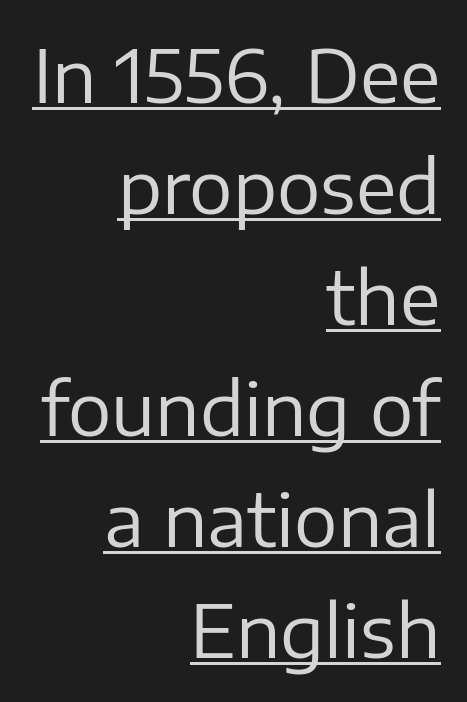
The image shows 73 px regular-weight sans-serif type, upright; set right-aligned, normal line spacing (1.52x), normal letter spacing, underlined; low stroke contrast and a medium x-height.
